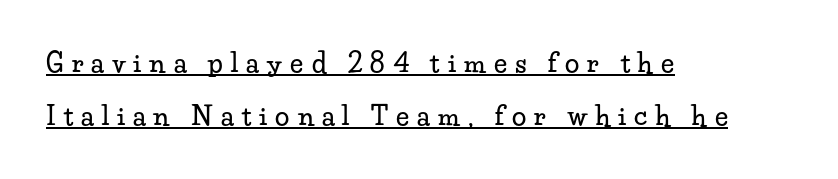
The image shows 26 px text type, upright; set left-aligned, loose line spacing (2.04x), unusually wide letter spacing (+0.31 em), underlined.
